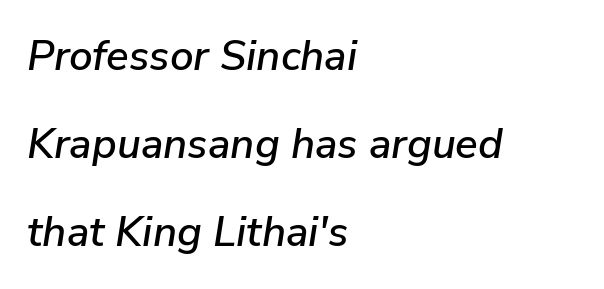
The image shows 42 px text type, italic (leaning right); set left-aligned, loose line spacing (2.1x), normal letter spacing, not underlined; low stroke contrast and a medium x-height.
